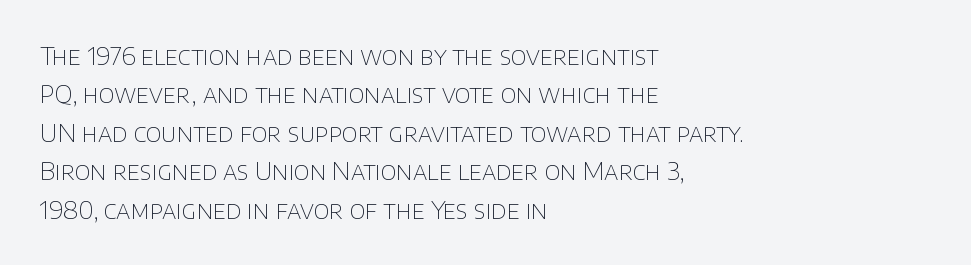
Q: Is the text bold? A: No.
Q: Is the text italic (slanted)? A: No, it is upright.
Q: Is the text underlined? A: No.
Q: How is the paragraph aligned? A: Left-aligned.
Q: Is the spacing between letters normal or unusually wide? A: Normal.
Q: Is the spacing between lines tight, normal or loose? A: Normal.
